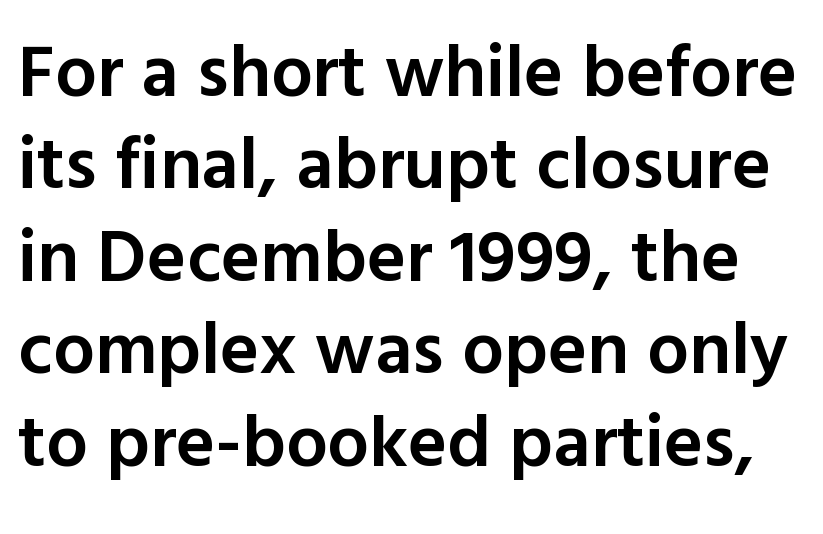
Honestly, the letter spacing is just normal — you wouldn't notice it. The type family on display is of the sans-serif kind. Rule under the text: the space is simply empty. Here the designer chose a conventional face with non-uniform glyph widths. Moderately thickened strokes mark this as semibold type.
